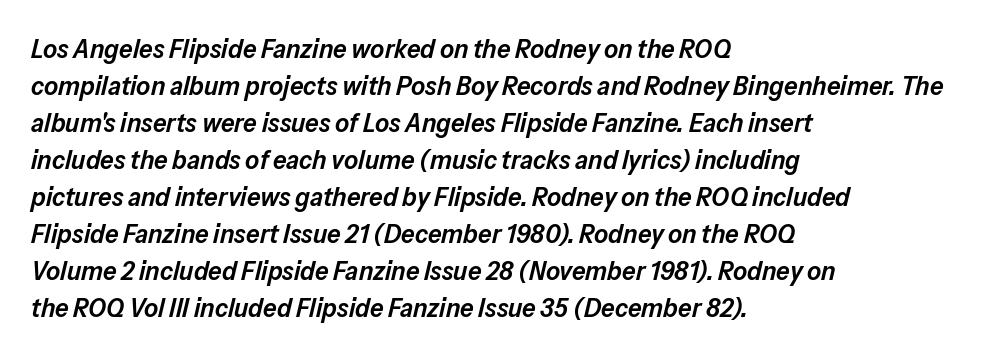
An italicized treatment has been applied to the whole sample. Moderately thickened strokes mark this as semibold type. The face used here is rendered with its standard letterfit. Vertical spacing — default. The baseline area is clear. Every row of glyphs begins at an identical x-position on the left.
